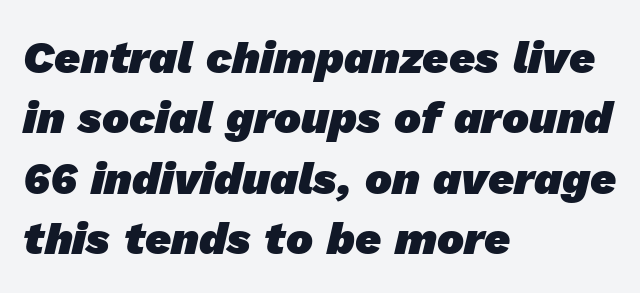
The image shows 45 px heavy sans-serif type; set left-aligned, normal line spacing (1.34x), normal letter spacing, not underlined; low stroke contrast and a medium x-height.
